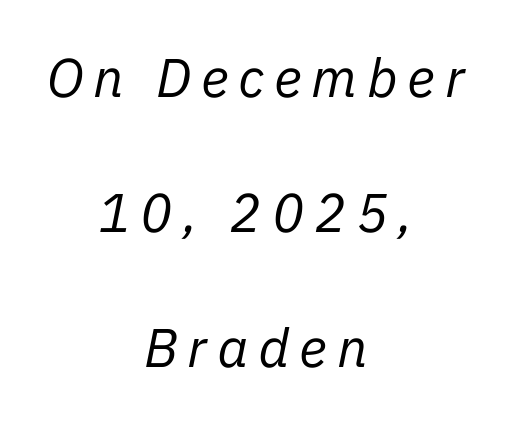
Every character sits at an angle, as italics do. Students, observe: this is what heavily led, spacious text looks like. The face used here is proportionally spaced, like ordinary book or web type. This reads as an unemphasized weight, regular at the heaviest. The lines in this sample share a center point and differ in where they start and stop. Beneath every word, the page is bare.
